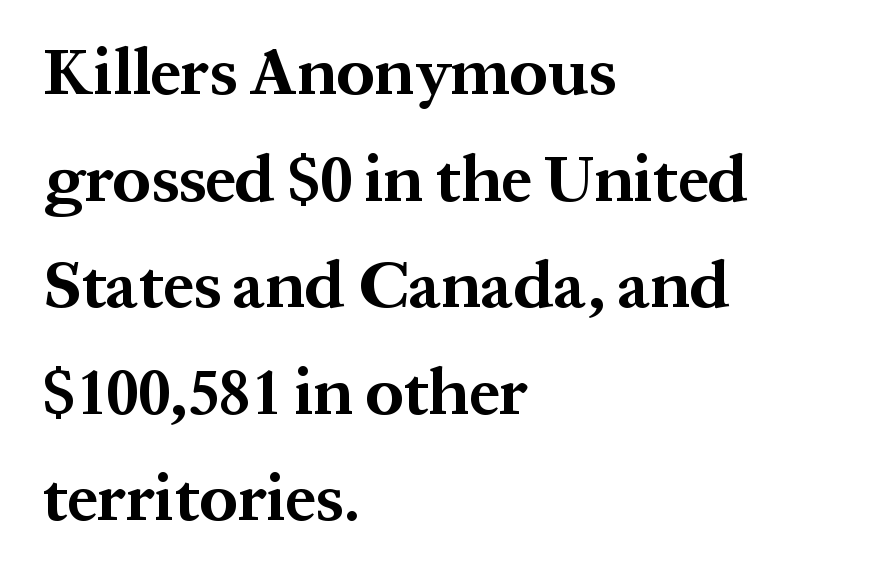
Q: Is the text bold? A: Yes.
Q: Is the text italic (slanted)? A: No, it is upright.
Q: Is the typeface a serif or a sans-serif typeface? A: Serif.
Q: Is the text underlined? A: No.
Q: How is the paragraph aligned? A: Left-aligned.
Q: Is the spacing between letters normal or unusually wide? A: Normal.
Q: Is the spacing between lines tight, normal or loose? A: Normal.
Q: Width (condensed, normal, or wide)? A: Normal.
Q: Stroke contrast? A: Medium.
Q: x-height? A: Medium.
Q: Monospaced? A: No.
